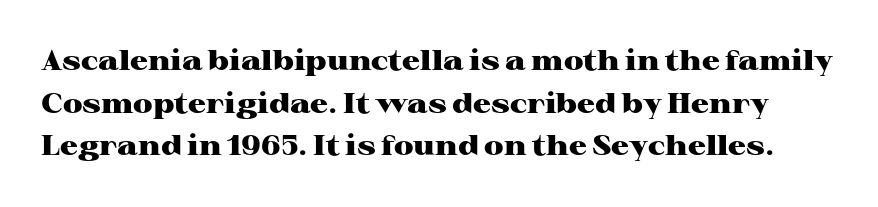
Q: Is the text bold? A: Yes.
Q: Is the text italic (slanted)? A: No, it is upright.
Q: Is the typeface a serif or a sans-serif typeface? A: Serif.
Q: Is the text underlined? A: No.
Q: Is the spacing between letters normal or unusually wide? A: Normal.
Q: Is the spacing between lines tight, normal or loose? A: Normal.
Q: Width (condensed, normal, or wide)? A: Wide.
Q: Stroke contrast? A: High.
Q: x-height? A: Medium.
Q: Monospaced? A: No.
